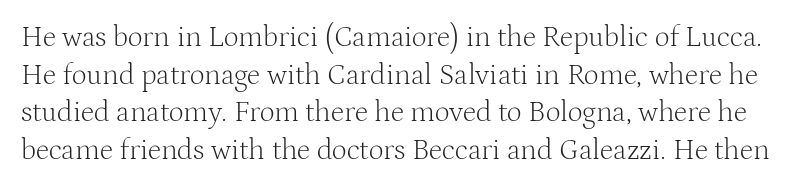
Plain, unruled lines of type. These lines are rendered in a variable-pitch font. Short note: letters normally spaced. Little horizontal feet cap the strokes, marking this as serif type. Each new line begins a customary step beneath the previous one.
